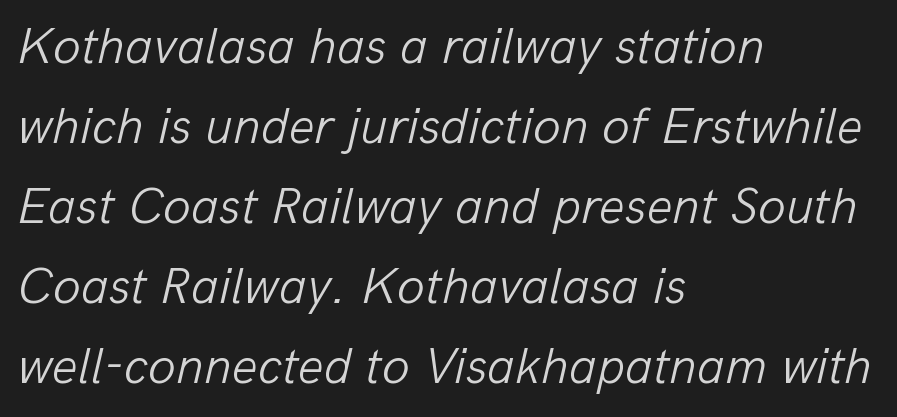
Q: Is the text bold? A: No.
Q: Is the text italic (slanted)? A: Yes, it leans right by about 13 degrees.
Q: Is the text underlined? A: No.
Q: How is the paragraph aligned? A: Left-aligned.
Q: Is the spacing between letters normal or unusually wide? A: Normal.
Q: Is the spacing between lines tight, normal or loose? A: Normal.
Q: Width (condensed, normal, or wide)? A: Normal.
Q: Stroke contrast? A: Low.
Q: x-height? A: Medium.
Q: Monospaced? A: No.
